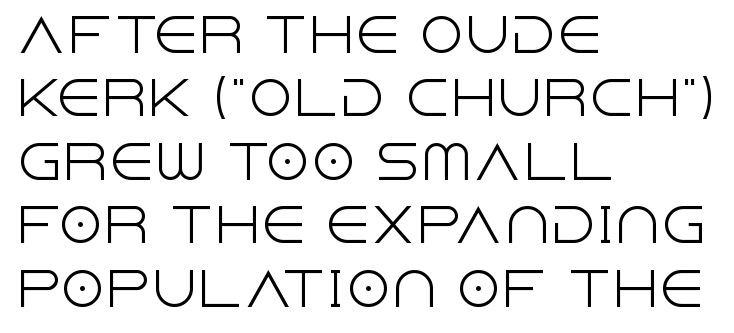
No extra tracking has been applied to these lines. Proportional: the letters do not fall into vertical columns. Caption: face not bold, strokes unweighted. Glance below the letters and you will spot only blank space.
